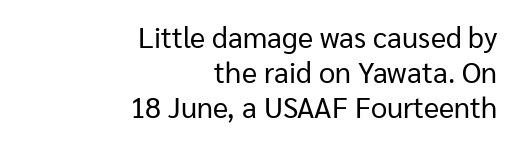
The image shows 29 px regular-weight sans-serif type, upright; set right-aligned, line spacing 1.21x, normal letter spacing, not underlined; low stroke contrast and a medium x-height.
